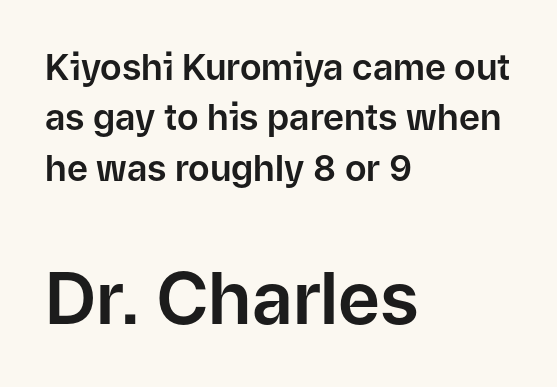
Q: Is the text italic (slanted)? A: No, it is upright.
Q: Is the typeface a serif or a sans-serif typeface? A: Sans-serif.
Q: Is the text underlined? A: No.
Q: How is the paragraph aligned? A: Left-aligned.
Q: Is the spacing between letters normal or unusually wide? A: Normal.
Q: Is the spacing between lines tight, normal or loose? A: Normal.
Q: Which block of text is set in a larger size, the first (top) or the second (bottom)? A: The second (bottom) one.
Q: Width (condensed, normal, or wide)? A: Normal.
Q: Stroke contrast? A: Low.
Q: x-height? A: Medium.
Q: Monospaced? A: No.
